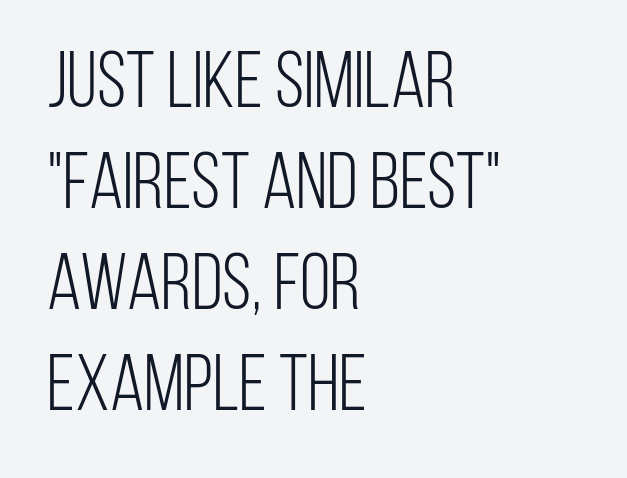
{"serif": "no", "italic": "no", "bold": "no", "weight": "light", "width": "condensed", "stroke_contrast": "low", "x_height": "large", "monospaced": "no", "underline": "no", "align": "left", "line_spacing": "normal", "line_spacing_ratio": 1.28, "letter_spacing": "normal", "letter_spacing_em": 0.0, "glyph_px": 79}
